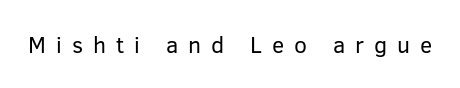
{"italic": "no", "bold": "no", "underline": "no", "letter_spacing": "wide", "letter_spacing_em": 0.43, "glyph_px": 23}
